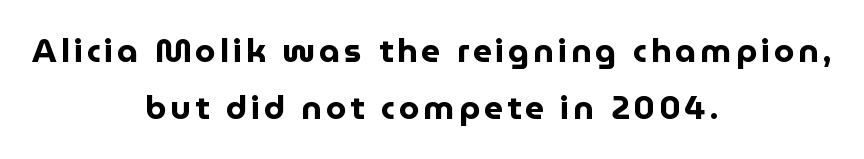
The image shows 33 px bold sans-serif type, upright; set centered, line spacing 1.73x, not underlined; low stroke contrast and a medium x-height.
